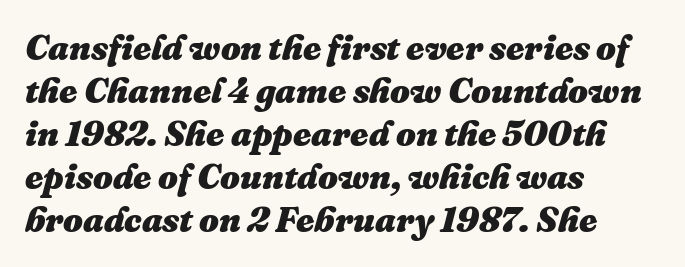
{"italic": "yes", "lean": "right", "slant_degrees": 16, "bold": "yes", "weight": "heavy", "width": "normal", "stroke_contrast": "medium", "x_height": "medium", "monospaced": "no", "underline": "no", "align": "left", "line_spacing_ratio": 1.23, "letter_spacing": "normal", "letter_spacing_em": 0.0, "glyph_px": 35}
